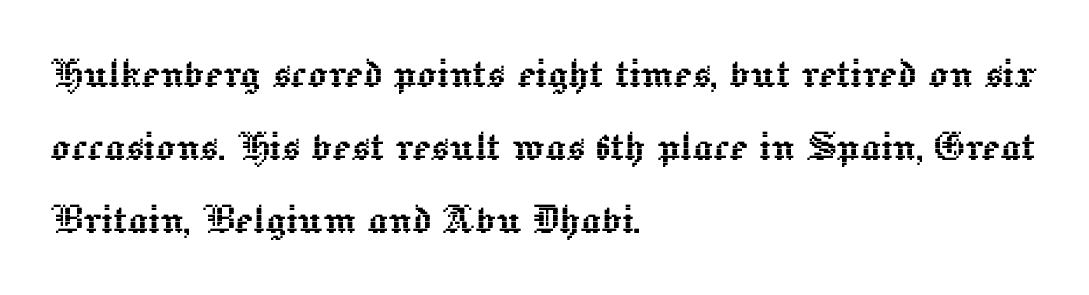
{"italic": "no", "width": "normal", "x_height": "medium", "monospaced": "no", "underline": "no", "align": "left", "line_spacing": "normal", "line_spacing_ratio": 1.49, "letter_spacing": "normal", "letter_spacing_em": 0.0, "glyph_px": 49}
